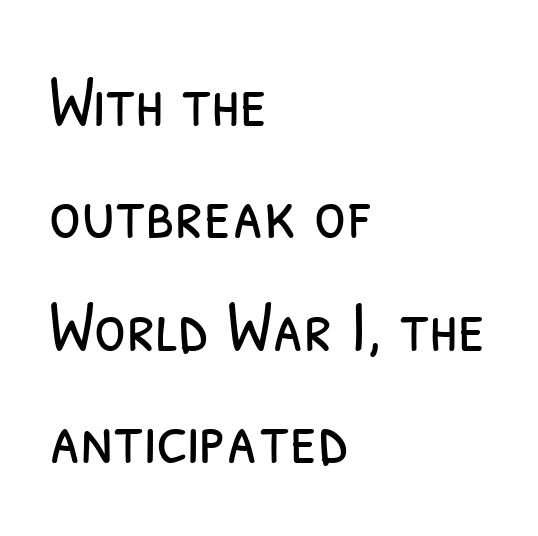
Q: Is the text bold? A: No.
Q: Is the typeface a serif or a sans-serif typeface? A: Sans-serif.
Q: Is the text underlined? A: No.
Q: How is the paragraph aligned? A: Left-aligned.
Q: Is the spacing between letters normal or unusually wide? A: Normal.
Q: Is the spacing between lines tight, normal or loose? A: Normal.
Q: Width (condensed, normal, or wide)? A: Condensed.
Q: Stroke contrast? A: Low.
Q: x-height? A: Medium.
Q: Monospaced? A: No.
